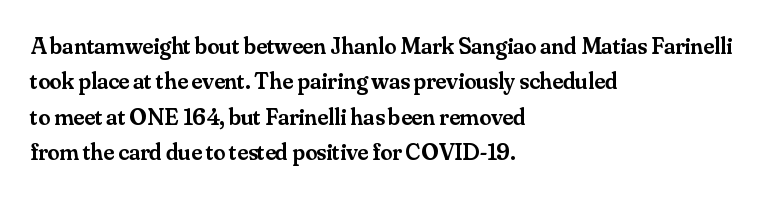
{"italic": "no", "bold": "semi", "underline": "no", "align": "left", "line_spacing": "normal", "line_spacing_ratio": 1.47, "letter_spacing": "normal", "letter_spacing_em": 0.0, "glyph_px": 24}
